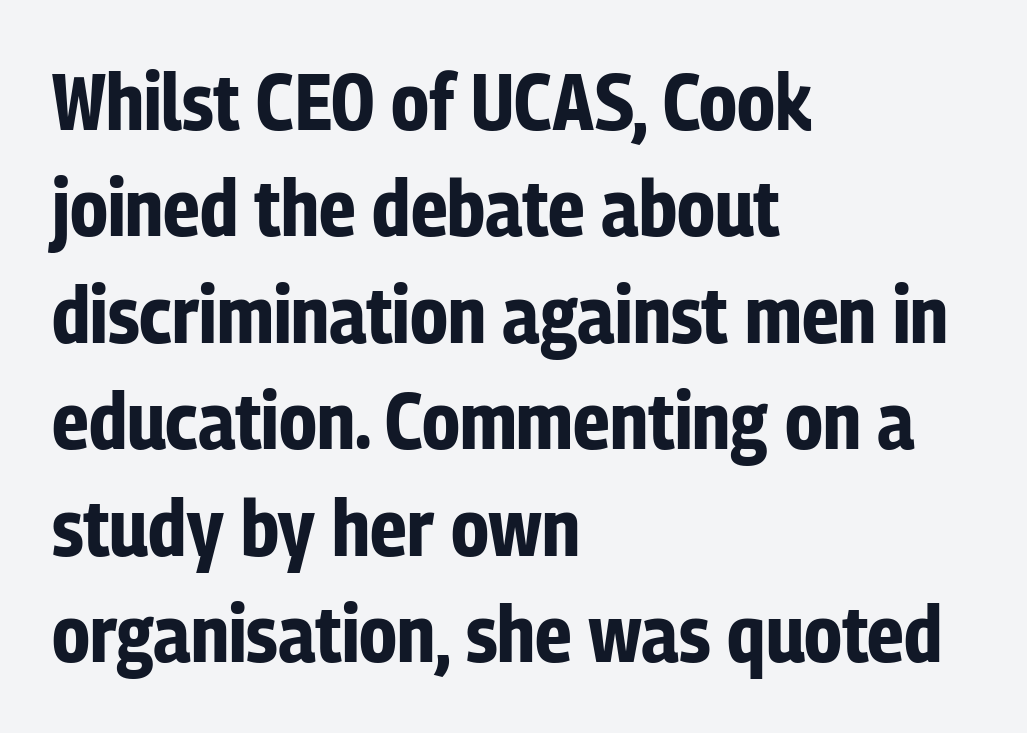
Q: Is the text bold? A: Yes.
Q: Is the text italic (slanted)? A: No, it is upright.
Q: Is the typeface a serif or a sans-serif typeface? A: Sans-serif.
Q: Is the text underlined? A: No.
Q: How is the paragraph aligned? A: Left-aligned.
Q: Is the spacing between letters normal or unusually wide? A: Normal.
Q: Is the spacing between lines tight, normal or loose? A: Normal.
Q: Width (condensed, normal, or wide)? A: Condensed.
Q: Stroke contrast? A: Low.
Q: x-height? A: Medium.
Q: Monospaced? A: No.
